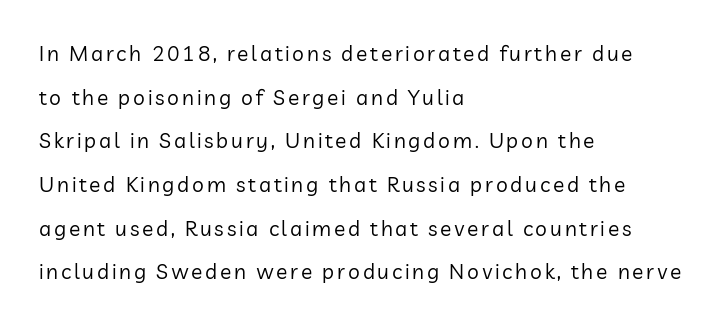
The image shows 21 px text type, upright; set left-aligned, loose line spacing (2.08x), not underlined.
